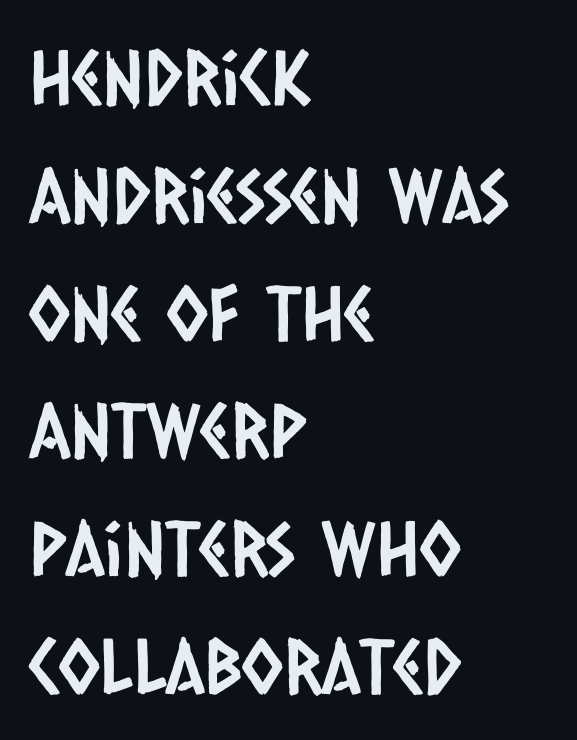
The image shows 76 px condensed sans-serif type; set left-aligned, normal line spacing (1.55x), normal letter spacing, not underlined; low stroke contrast and a large x-height.
